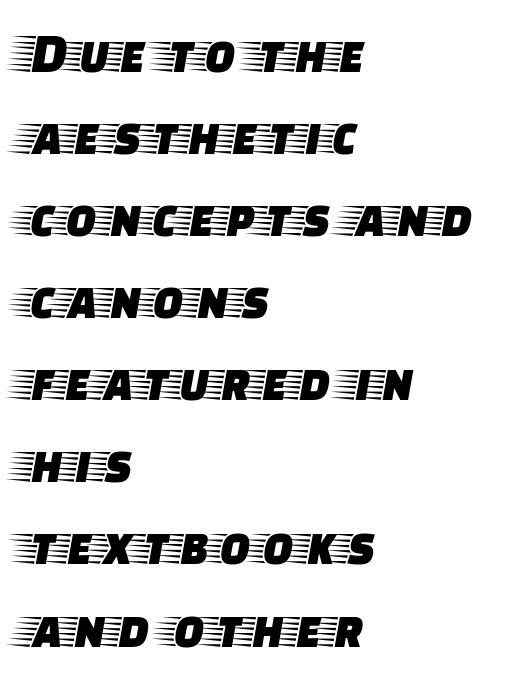
Q: Is the text italic (slanted)? A: Yes.
Q: Is the typeface a serif or a sans-serif typeface? A: Serif.
Q: Is the text underlined? A: No.
Q: How is the paragraph aligned? A: Left-aligned.
Q: Is the spacing between letters normal or unusually wide? A: Normal.
Q: Is the spacing between lines tight, normal or loose? A: Normal.
Q: Width (condensed, normal, or wide)? A: Wide.
Q: Stroke contrast? A: Low.
Q: x-height? A: Large.
Q: Monospaced? A: No.
